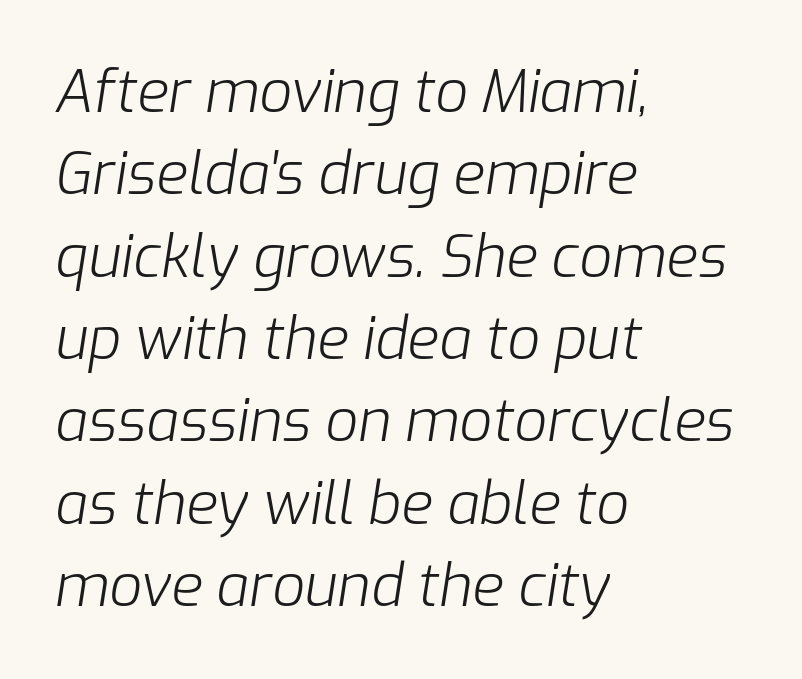
{"italic": "yes", "lean": "right", "slant_degrees": 9, "bold": "no", "weight": "light", "width": "normal", "stroke_contrast": "low", "x_height": "medium", "monospaced": "no", "underline": "no", "align": "left", "line_spacing": "normal", "line_spacing_ratio": 1.42, "letter_spacing": "normal", "letter_spacing_em": 0.0, "glyph_px": 58}
